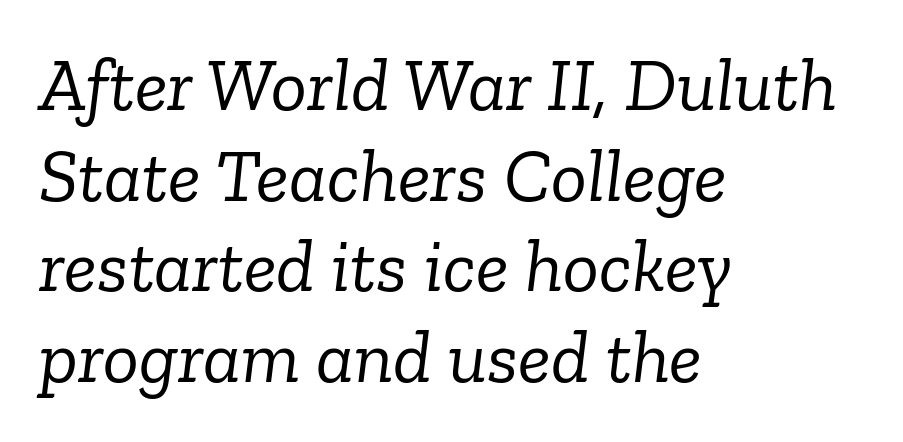
The image shows 75 px light serif type, italic (leaning right); set left-aligned, line spacing 1.21x, normal letter spacing, not underlined; low stroke contrast and a medium x-height.
